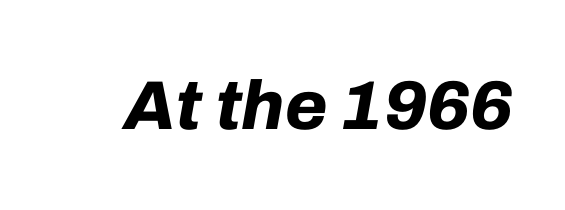
The image shows 69 px bold type, italic (leaning right); set normal letter spacing, not underlined; low stroke contrast and a medium x-height.
